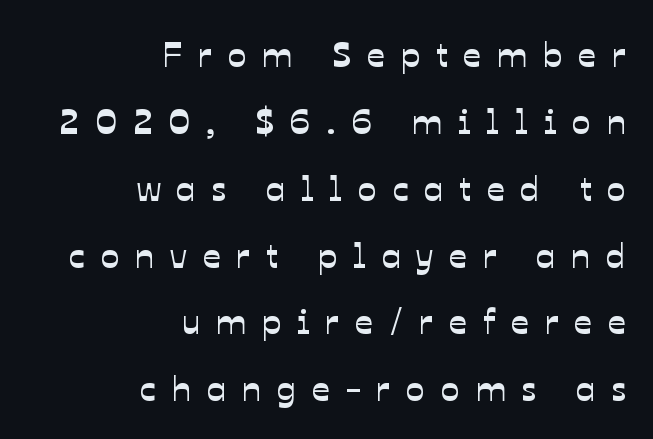
Q: Is the typeface a serif or a sans-serif typeface? A: Sans-serif.
Q: Is the text underlined? A: No.
Q: How is the paragraph aligned? A: Right-aligned.
Q: Is the spacing between letters normal or unusually wide? A: Unusually wide.
Q: Is the spacing between lines tight, normal or loose? A: Loose.
Q: Width (condensed, normal, or wide)? A: Normal.
Q: Stroke contrast? A: Low.
Q: x-height? A: Medium.
Q: Monospaced? A: No.
